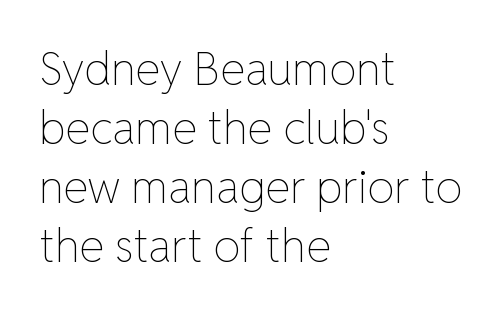
Q: Is the text bold? A: No.
Q: Is the text italic (slanted)? A: No, it is upright.
Q: Is the text underlined? A: No.
Q: How is the paragraph aligned? A: Left-aligned.
Q: Is the spacing between letters normal or unusually wide? A: Normal.
Q: Is the spacing between lines tight, normal or loose? A: Normal.
Q: Width (condensed, normal, or wide)? A: Normal.
Q: Stroke contrast? A: Low.
Q: x-height? A: Medium.
Q: Monospaced? A: No.
